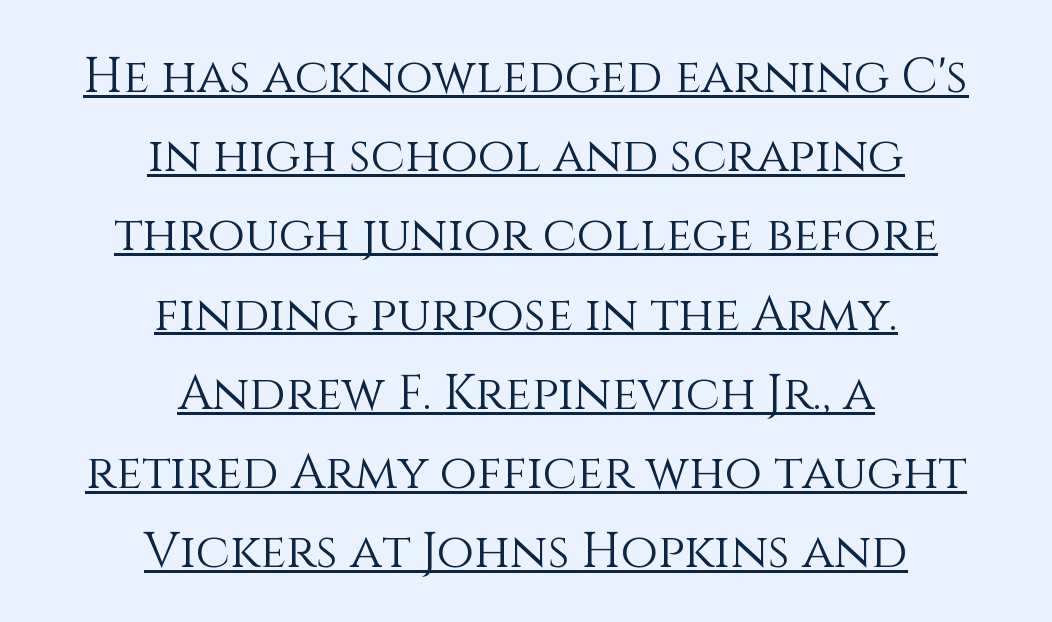
Q: Is the text bold? A: No.
Q: Is the text italic (slanted)? A: No, it is upright.
Q: Is the text underlined? A: Yes.
Q: How is the paragraph aligned? A: Centered.
Q: Is the spacing between letters normal or unusually wide? A: Normal.
Q: Is the spacing between lines tight, normal or loose? A: Normal.
Q: Width (condensed, normal, or wide)? A: Normal.
Q: Stroke contrast? A: Medium.
Q: x-height? A: Large.
Q: Monospaced? A: No.
